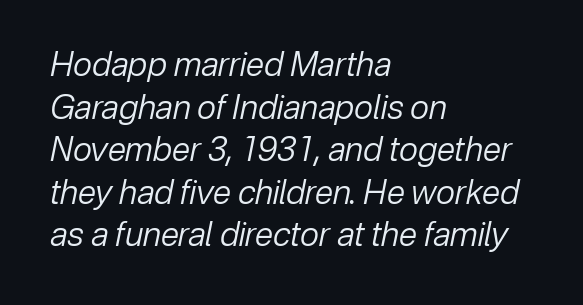
Q: Is the text bold? A: No.
Q: Is the text italic (slanted)? A: Yes, it leans right by about 12 degrees.
Q: Is the text underlined? A: No.
Q: How is the paragraph aligned? A: Left-aligned.
Q: Is the spacing between letters normal or unusually wide? A: Normal.
Q: Is the spacing between lines tight, normal or loose? A: Normal.
Q: Width (condensed, normal, or wide)? A: Normal.
Q: Stroke contrast? A: Low.
Q: x-height? A: Medium.
Q: Monospaced? A: No.
